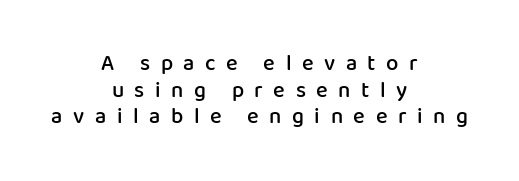
I'd describe the lettering as semibold — firm but not a full bold. Characters follow at a spacing far wider than the type designer built in. Short and long lines alike share a common midpoint. A roman cut, with each character standing at attention. The specimen omits any rule beneath the text block's lines.
